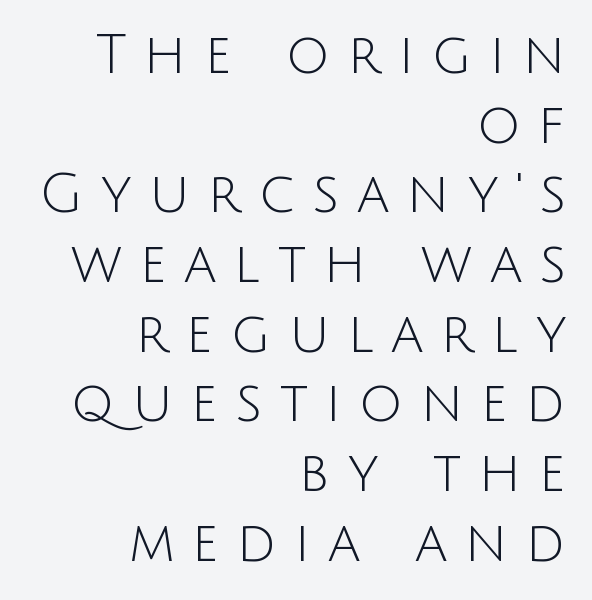
The image shows 54 px light sans-serif type, upright; set right-aligned, normal line spacing (1.29x), unusually wide letter spacing (+0.33 em), not underlined; low stroke contrast and a large x-height.
